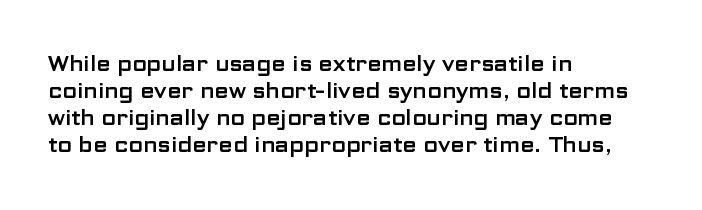
{"italic": "no", "underline": "no", "align": "left", "line_spacing": "normal", "line_spacing_ratio": 1.29, "letter_spacing": "normal", "letter_spacing_em": 0.0, "glyph_px": 21}
